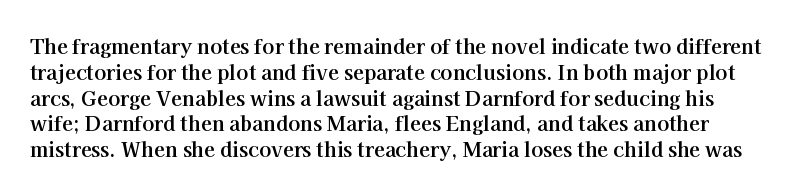
The designer left line spacing at the default. Students, note that the glyphs here touch the page at normal intervals. Just letters on the line, the space beneath them empty. Unlike italic type, these characters show no tilt at all.
